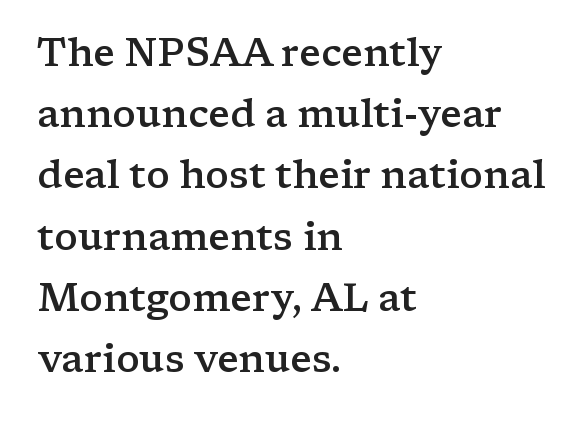
The image shows 39 px semibold, wide serif type, upright; set left-aligned, normal line spacing (1.57x), normal letter spacing, not underlined; low stroke contrast and a medium x-height.
